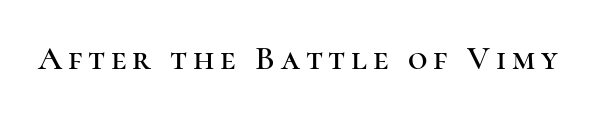
The image shows 34 px serif type, upright; set not underlined; high stroke contrast and a medium x-height.
